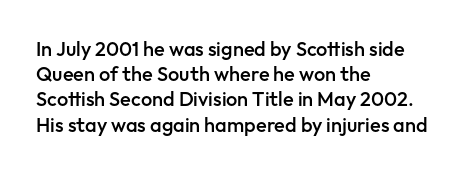
The image shows 20 px text type, upright; set left-aligned, normal line spacing (1.26x), normal letter spacing, not underlined.
